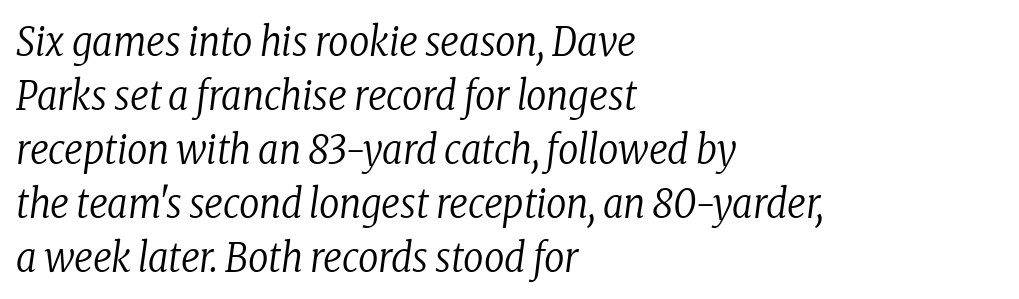
If you measured baseline to baseline, you'd find a middling distance. Layout note: lines flush left. Think standard paragraph weight, or any step lighter than that. Is the letter spacing exaggerated? No — it looks like the ordinary default. Does the lettering tilt? It does — this is italic.
